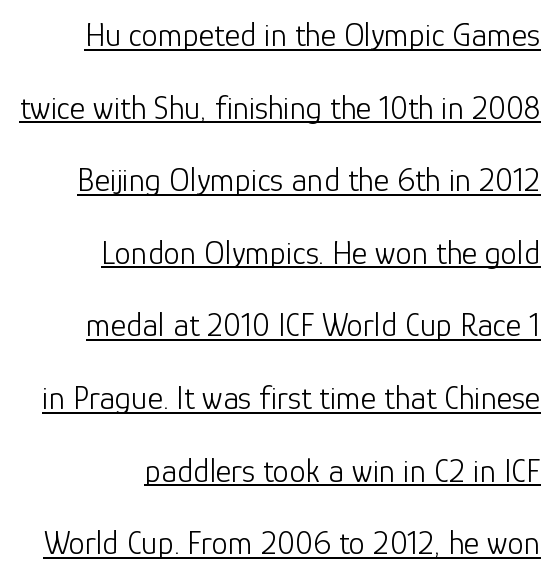
Q: Is the text bold? A: No.
Q: Is the text italic (slanted)? A: No, it is upright.
Q: Is the typeface a serif or a sans-serif typeface? A: Sans-serif.
Q: Is the text underlined? A: Yes.
Q: How is the paragraph aligned? A: Right-aligned.
Q: Is the spacing between letters normal or unusually wide? A: Normal.
Q: Is the spacing between lines tight, normal or loose? A: Loose.
Q: Width (condensed, normal, or wide)? A: Normal.
Q: Stroke contrast? A: Low.
Q: x-height? A: Medium.
Q: Monospaced? A: No.
